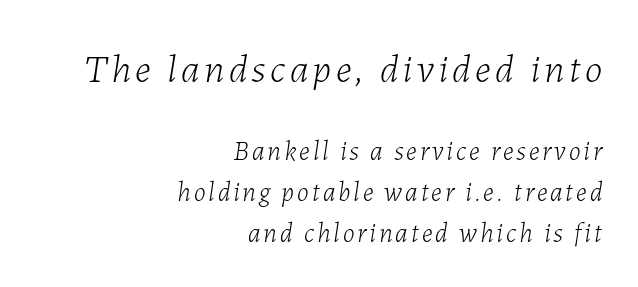
The image shows 40 px light type, italic (leaning right); set right-aligned, normal line spacing (1.52x), not underlined; the first (top) block is 1.48x larger; low stroke contrast and a medium x-height.
